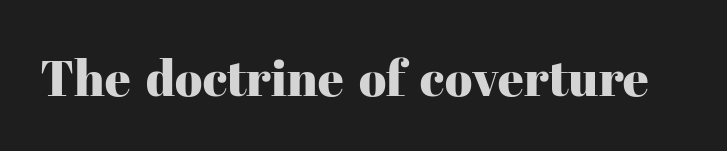
Compared with typical body copy, the letter spacing here is the same. The baseline area is clear. You can tell from the footed stems that serif type was used. Looks like regular typesetting: each glyph gets only the width it needs. Rendered with straight, roman letterforms.
